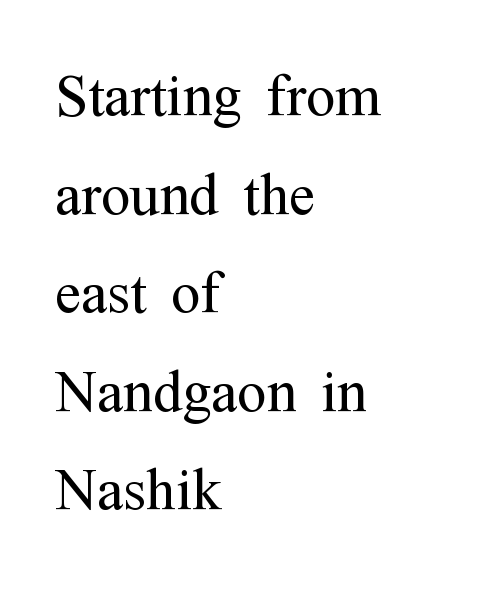
The leading is moderate, giving the passage an even texture. Glance below the letters and you will spot only blank space. Regarding serifs, this sample has them. The compositor pushed each line to the left boundary. The letterforms sit at book weight or below.
